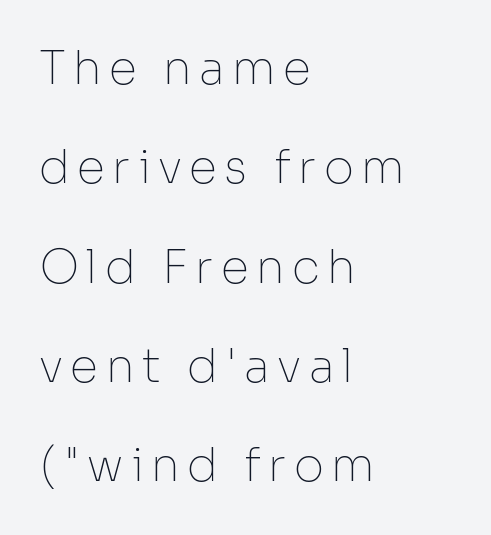
The image shows 46 px thin sans-serif type, upright; set left-aligned, loose line spacing (2.16x), not underlined; low stroke contrast and a medium x-height.
